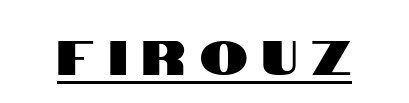
The image shows 48 px condensed sans-serif type, upright; set unusually wide letter spacing (+0.3 em), underlined; high stroke contrast and a large x-height.
